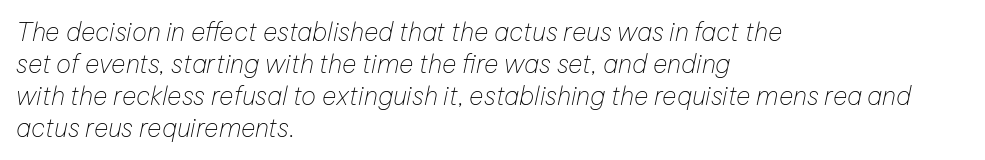
The image shows 25 px text type, italic (leaning right); set left-aligned, normal line spacing (1.28x), normal letter spacing, not underlined.
